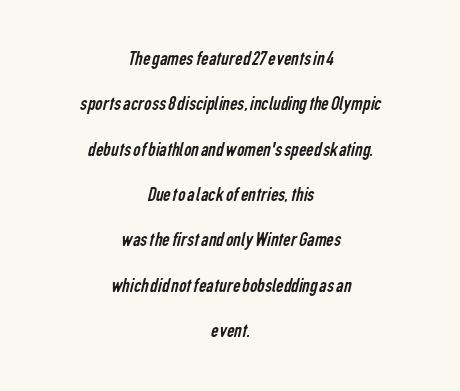
Q: Is the text bold? A: No.
Q: Is the text underlined? A: No.
Q: How is the paragraph aligned? A: Centered.
Q: Is the spacing between letters normal or unusually wide? A: Normal.
Q: Is the spacing between lines tight, normal or loose? A: Loose.
